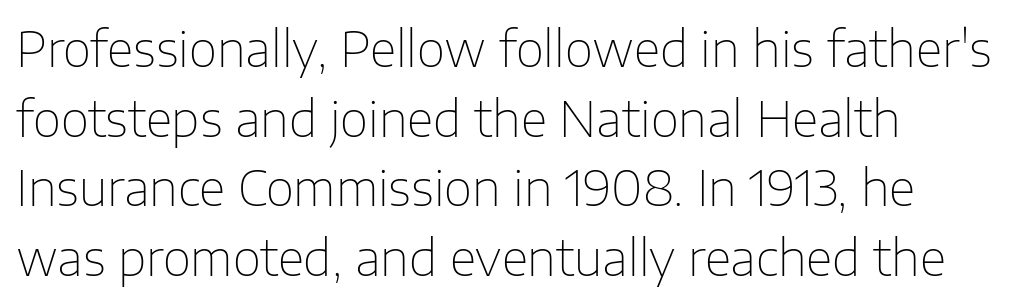
Q: Is the text bold? A: No.
Q: Is the text italic (slanted)? A: No, it is upright.
Q: Is the typeface a serif or a sans-serif typeface? A: Sans-serif.
Q: Is the text underlined? A: No.
Q: How is the paragraph aligned? A: Left-aligned.
Q: Is the spacing between letters normal or unusually wide? A: Normal.
Q: Is the spacing between lines tight, normal or loose? A: Normal.
Q: Width (condensed, normal, or wide)? A: Normal.
Q: Stroke contrast? A: Low.
Q: x-height? A: Medium.
Q: Monospaced? A: No.
